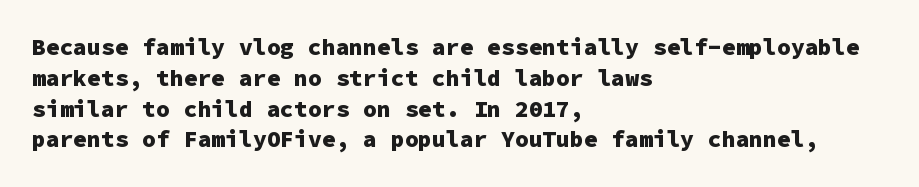
The image shows 23 px bold type, upright; set left-aligned, normal line spacing (1.34x), normal letter spacing, not underlined.
